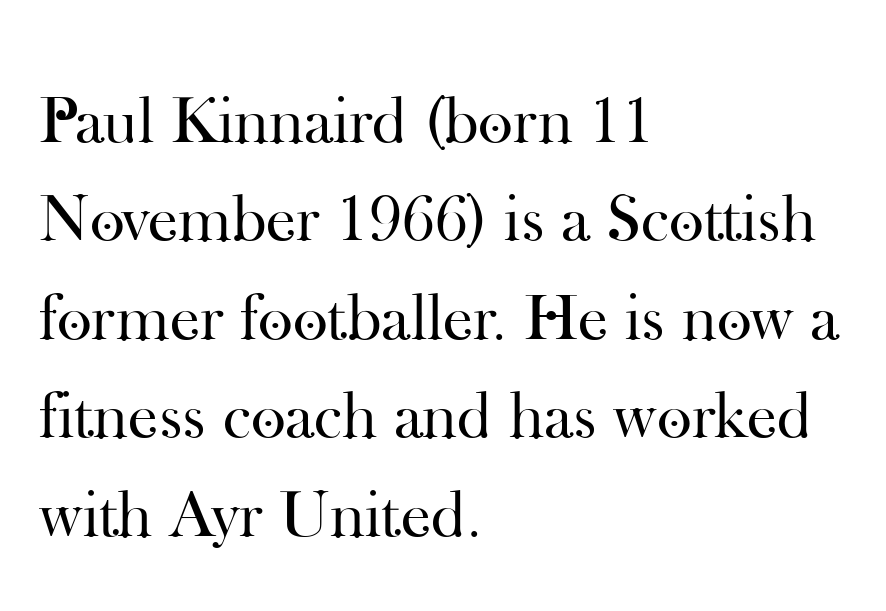
The image shows 67 px regular-weight serif type, upright; set left-aligned, normal line spacing (1.47x), normal letter spacing, not underlined; high stroke contrast and a small x-height.
